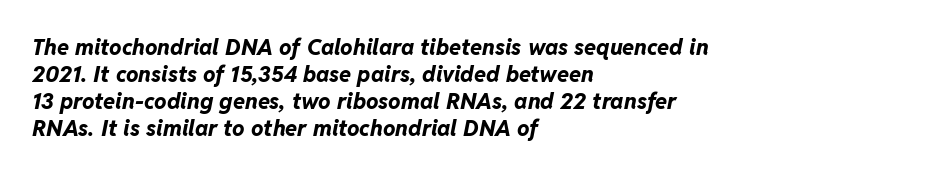
The image shows 22 px bold type, italic (leaning right); set left-aligned, line spacing 1.23x, normal letter spacing, not underlined.
